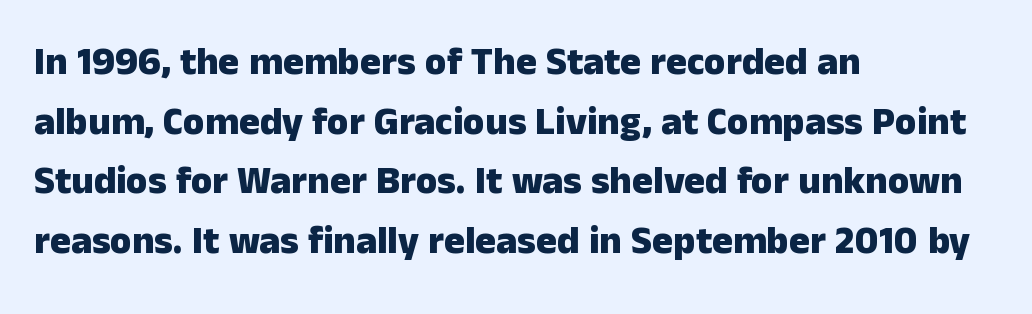
Layout note: lines flush left. The horizontal fit of the characters is conventional and even. Is this a fixed-width face? No — the glyphs have proportional, varying widths. The space directly below the letters is spotless. Compared with typical paragraphs, the rows here are spaced about the same.
